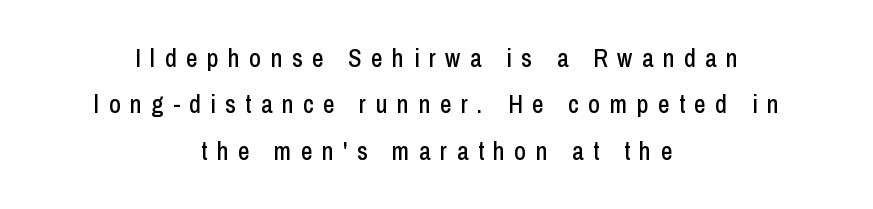
{"italic": "no", "underline": "no", "align": "center", "line_spacing_ratio": 1.86, "letter_spacing": "wide", "letter_spacing_em": 0.38, "glyph_px": 25}
